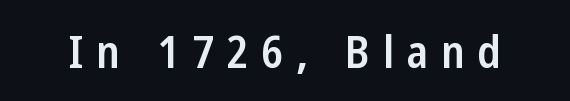
Q: Is the text bold? A: Semi-bold.
Q: Is the text italic (slanted)? A: No, it is upright.
Q: Is the typeface a serif or a sans-serif typeface? A: Sans-serif.
Q: Is the text underlined? A: No.
Q: Is the spacing between letters normal or unusually wide? A: Unusually wide.
Q: Width (condensed, normal, or wide)? A: Condensed.
Q: Stroke contrast? A: Low.
Q: x-height? A: Medium.
Q: Monospaced? A: No.
